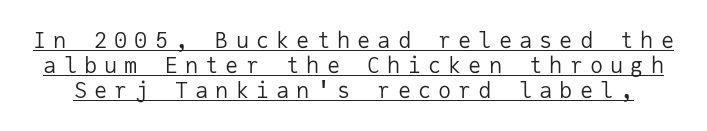
The image shows 22 px text type, upright; set tight line spacing (1.14x), unusually wide letter spacing (+0.32 em), underlined.
